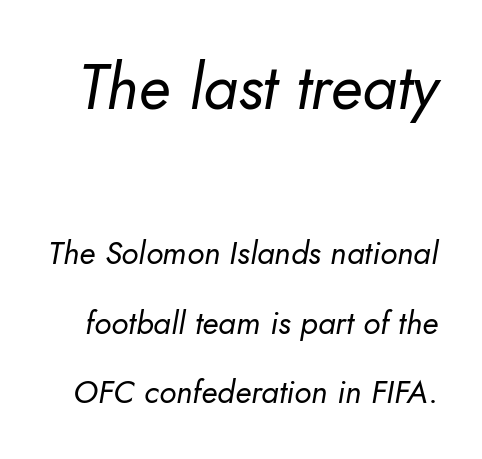
Descenders hang freely into open space. Varying glyph widths throughout — classic text-font behaviour. There's an unmistakable incline to the writing here. Here the glyphs are tracked normally, forming tight word shapes.
